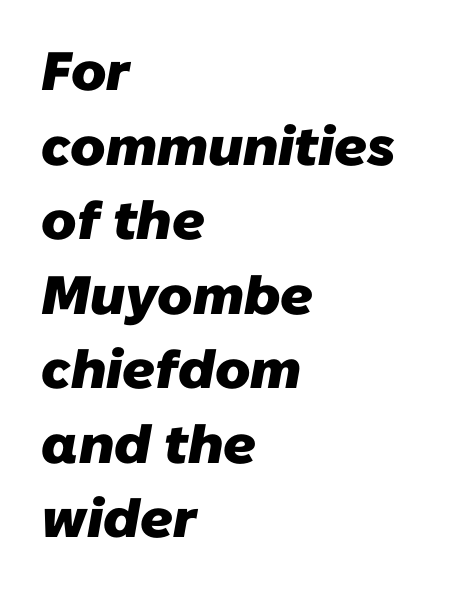
The image shows 54 px heavy sans-serif type; set left-aligned, normal line spacing (1.38x), normal letter spacing, not underlined; low stroke contrast and a medium x-height.
